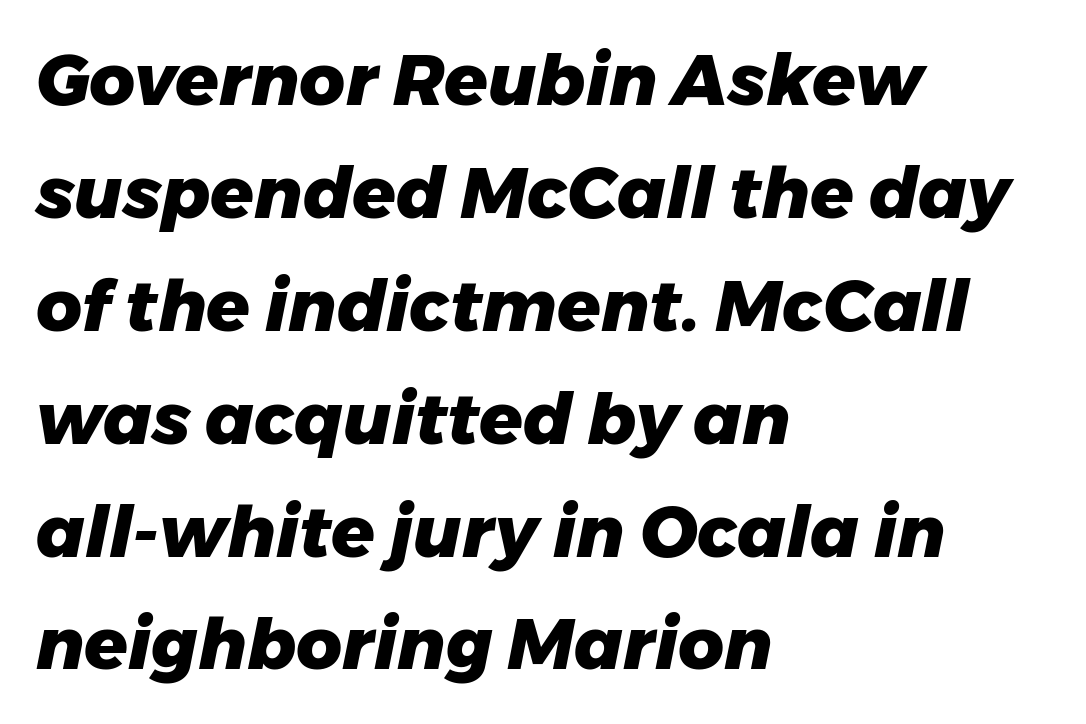
The image shows 71 px heavy type, italic (leaning right); set left-aligned, normal line spacing (1.59x), normal letter spacing, not underlined; low stroke contrast and a medium x-height.
